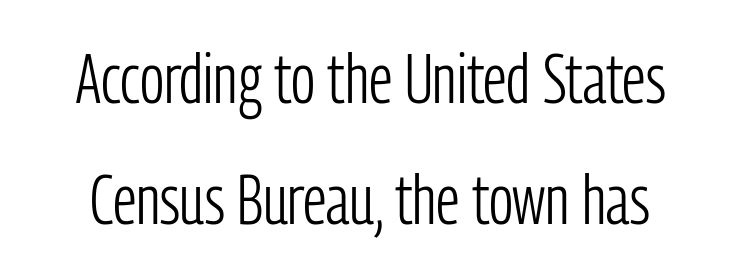
The gap between lines stays unmarked. Look at the tracking — it's just the regular setting, nothing added. Are there feet on the stems? There aren't — it's a sans. The passage shown is typed in a proportional face where columns would drift. No italicization has been applied; the sample stays upright.
